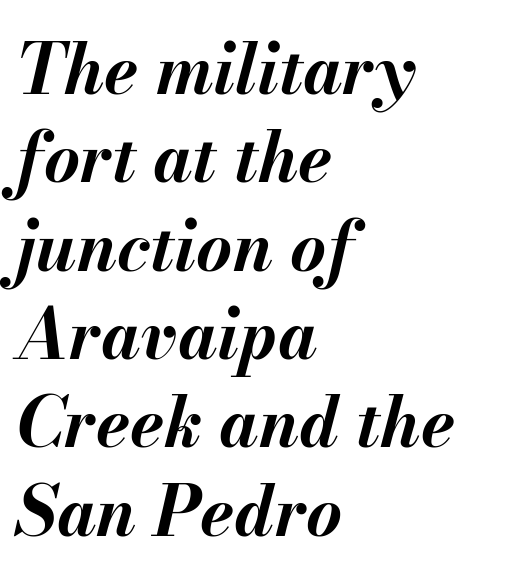
The rows are spaced the way most documents space them. The text block is weighted toward the left margin, trailing off unevenly rightward. Varying glyph widths throughout — classic text-font behaviour. Is the type bold? Yes — the strokes are clearly thick and heavy. Looking at the ascenders, they clearly lean. Characters follow at the spacing the type designer built in.
